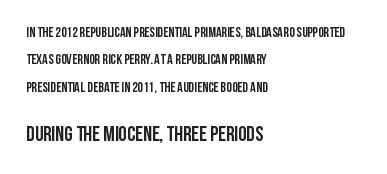
Q: Is the text bold? A: Yes.
Q: Is the text italic (slanted)? A: No, it is upright.
Q: Is the text underlined? A: No.
Q: How is the paragraph aligned? A: Left-aligned.
Q: Is the spacing between letters normal or unusually wide? A: Normal.
Q: Is the spacing between lines tight, normal or loose? A: Loose.
Q: Which block of text is set in a larger size, the first (top) or the second (bottom)? A: The second (bottom) one.
